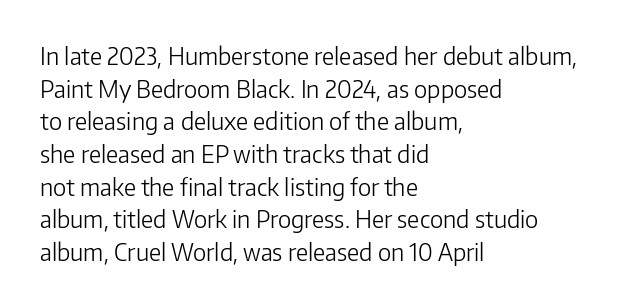
The image shows 24 px text type, upright; set left-aligned, normal line spacing (1.36x), normal letter spacing, not underlined.
